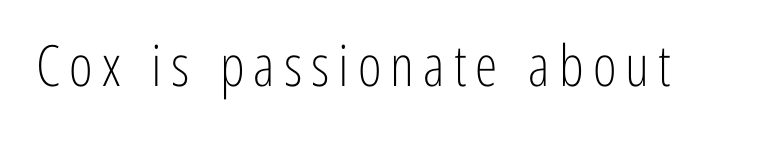
Q: Is the text bold? A: No.
Q: Is the text italic (slanted)? A: No, it is upright.
Q: Is the typeface a serif or a sans-serif typeface? A: Sans-serif.
Q: Is the text underlined? A: No.
Q: Width (condensed, normal, or wide)? A: Condensed.
Q: Stroke contrast? A: Low.
Q: x-height? A: Medium.
Q: Monospaced? A: No.
